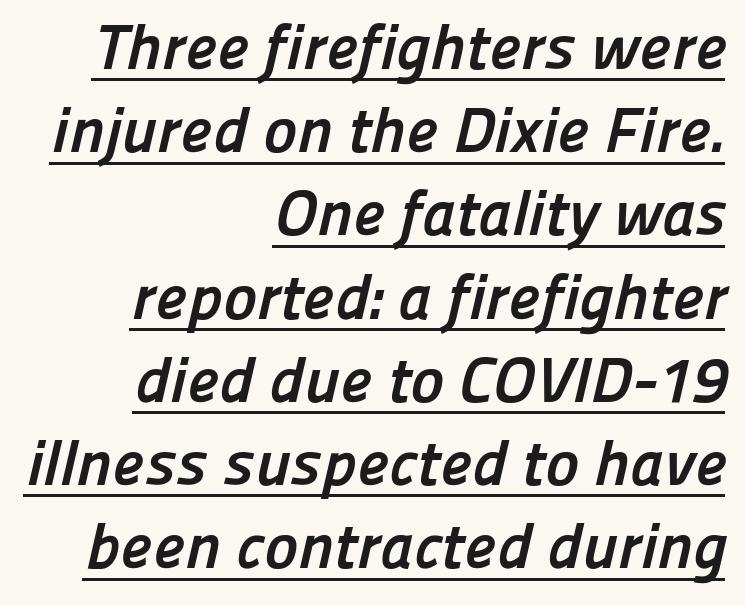
{"serif": "no", "bold": "yes", "weight": "semibold", "width": "normal", "stroke_contrast": "low", "x_height": "medium", "monospaced": "no", "underline": "yes", "align": "right", "line_spacing": "normal", "line_spacing_ratio": 1.3, "letter_spacing": "normal", "letter_spacing_em": 0.0, "glyph_px": 64}
